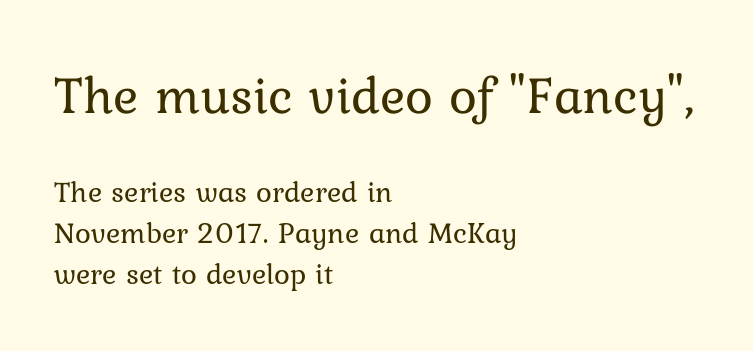
Q: Is the text bold? A: No.
Q: Is the text italic (slanted)? A: No, it is upright.
Q: Is the text underlined? A: No.
Q: How is the paragraph aligned? A: Left-aligned.
Q: Is the spacing between letters normal or unusually wide? A: Normal.
Q: Is the spacing between lines tight, normal or loose? A: Normal.
Q: Which block of text is set in a larger size, the first (top) or the second (bottom)? A: The first (top) one.
Q: Width (condensed, normal, or wide)? A: Normal.
Q: Stroke contrast? A: Low.
Q: x-height? A: Medium.
Q: Monospaced? A: No.
